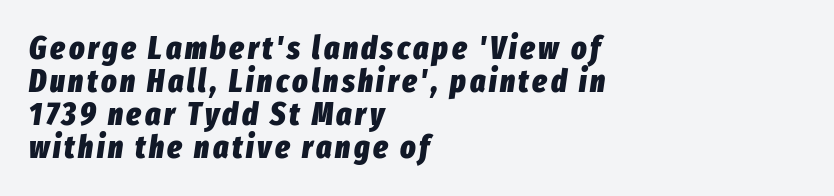
{"italic": "yes", "lean": "right", "slant_degrees": 8, "bold": "yes", "weight": "heavy", "width": "condensed", "stroke_contrast": "low", "x_height": "medium", "monospaced": "no", "underline": "no", "align": "left", "line_spacing": "tight", "line_spacing_ratio": 1.03, "glyph_px": 32}
